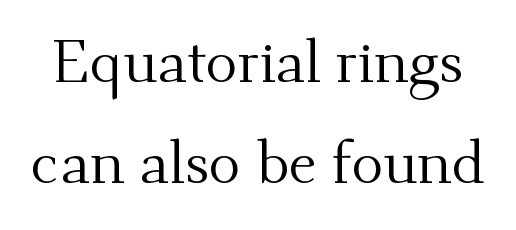
Q: Is the text bold? A: No.
Q: Is the text italic (slanted)? A: No, it is upright.
Q: Is the typeface a serif or a sans-serif typeface? A: Serif.
Q: Is the text underlined? A: No.
Q: Is the spacing between letters normal or unusually wide? A: Normal.
Q: Is the spacing between lines tight, normal or loose? A: Normal.
Q: Width (condensed, normal, or wide)? A: Normal.
Q: Stroke contrast? A: Medium.
Q: x-height? A: Small.
Q: Monospaced? A: No.
